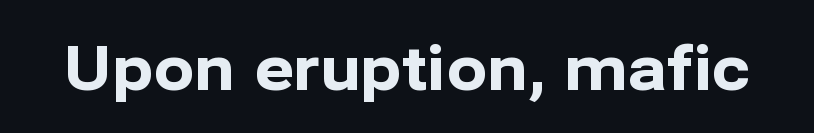
{"serif": "no", "italic": "no", "bold": "yes", "weight": "bold", "width": "normal", "stroke_contrast": "low", "x_height": "medium", "monospaced": "no", "underline": "no", "letter_spacing": "normal", "letter_spacing_em": 0.0, "glyph_px": 61}
